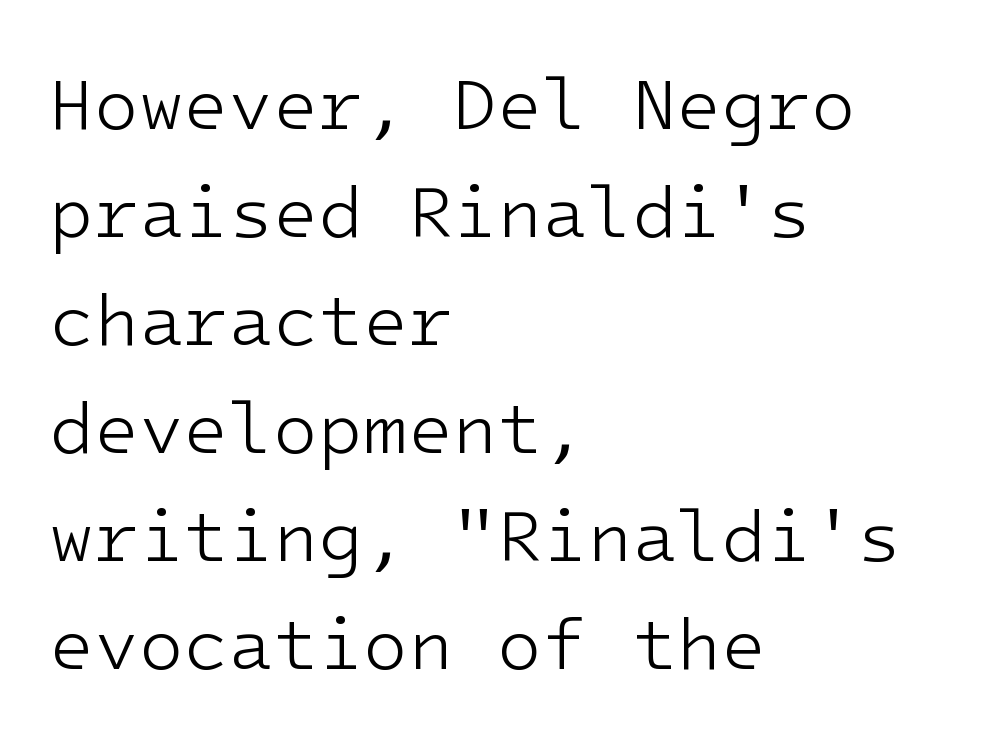
{"serif": "no", "italic": "no", "bold": "no", "weight": "light", "width": "normal", "stroke_contrast": "low", "x_height": "medium", "underline": "no", "align": "left", "line_spacing": "normal", "line_spacing_ratio": 1.48, "letter_spacing": "normal", "letter_spacing_em": 0.0, "glyph_px": 73}
